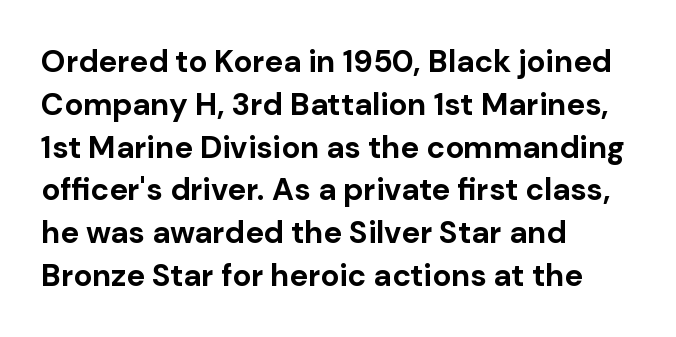
Here the designer chose a conventional face with non-uniform glyph widths. Normally led — the rows are evenly, conventionally spaced. These lines stack with their left ends in a neat column. The letters stand straight up with perfectly vertical stems. This sample uses plain, unmodified letter spacing. The glyphs are unaccompanied by any horizontal stroke below them.
